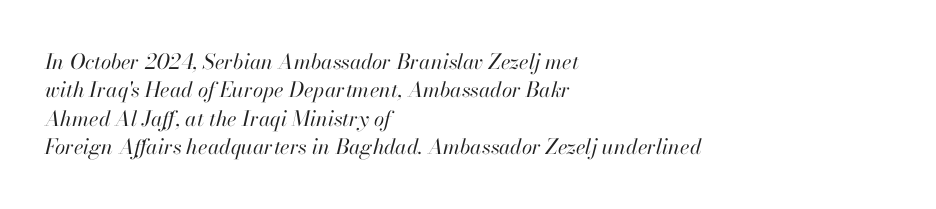
The image shows 21 px text type, italic (leaning right); set left-aligned, normal line spacing (1.35x), normal letter spacing, not underlined.
